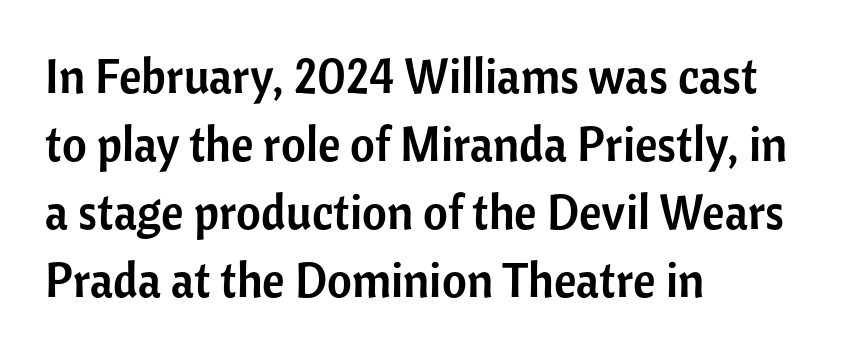
Examine the stroke ends and you'll find no serifs. Vertical spacing — default. A typesetter would call this proportional, since set widths differ per character. There is no visible air inserted between adjacent glyphs. Just letters on the line, the space beneath them empty. In terms of posture, this sample is upright.
